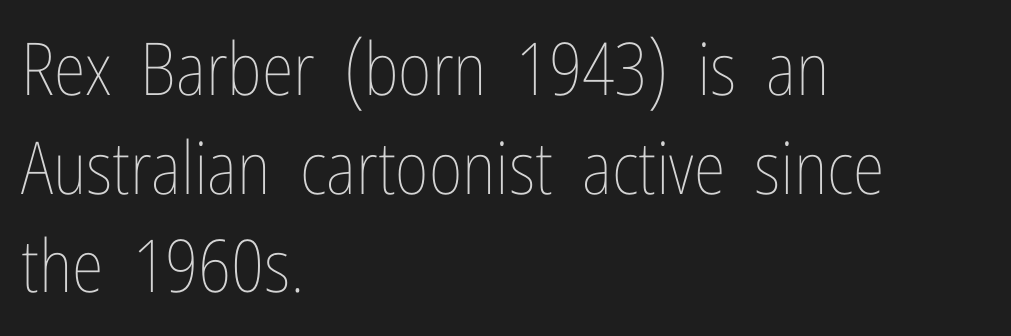
The image shows 73 px thin, condensed type, upright; set left-aligned, normal line spacing (1.35x), normal letter spacing, not underlined; low stroke contrast and a medium x-height.
